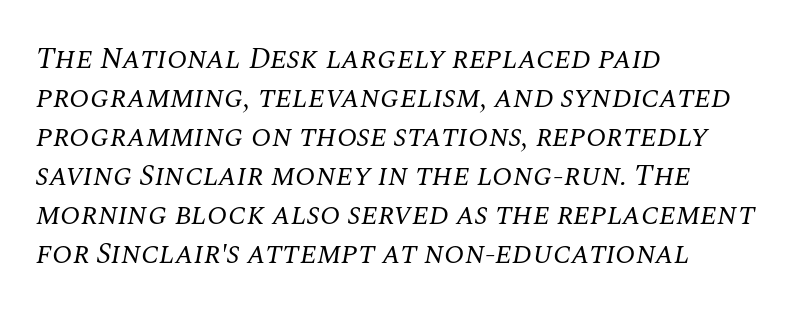
Q: Is the text bold? A: No.
Q: Is the text italic (slanted)? A: Yes, it leans right by about 10 degrees.
Q: Is the typeface a serif or a sans-serif typeface? A: Serif.
Q: Is the text underlined? A: No.
Q: How is the paragraph aligned? A: Left-aligned.
Q: Is the spacing between letters normal or unusually wide? A: Normal.
Q: Is the spacing between lines tight, normal or loose? A: Normal.
Q: Width (condensed, normal, or wide)? A: Normal.
Q: Stroke contrast? A: Medium.
Q: x-height? A: Large.
Q: Monospaced? A: No.
